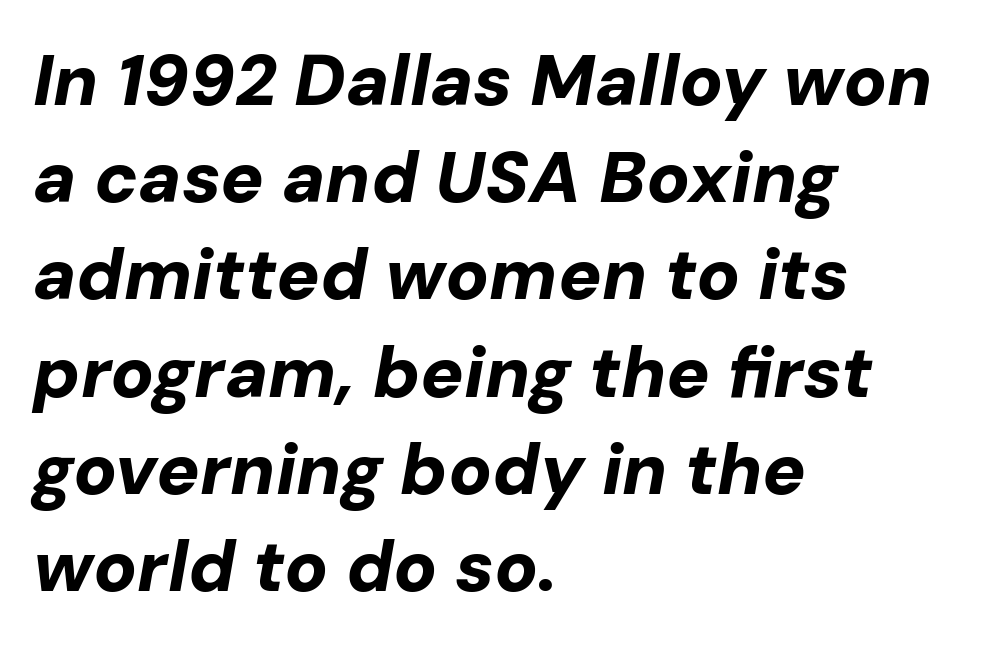
The image shows 72 px bold type, italic (leaning right); set left-aligned, normal line spacing (1.35x), normal letter spacing, not underlined; low stroke contrast and a medium x-height.
